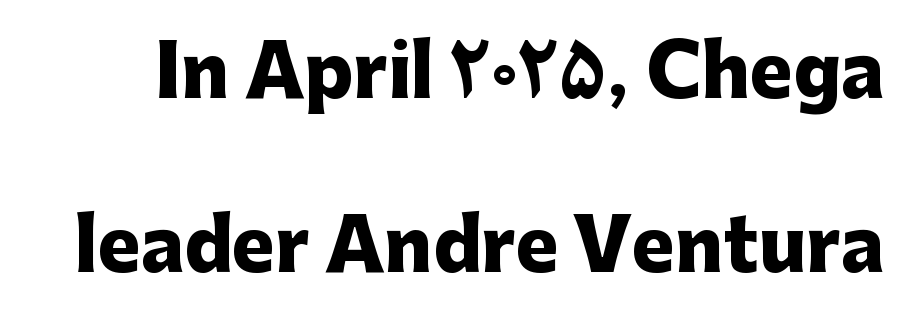
The image shows 72 px heavy sans-serif type, upright; set loose line spacing (2.42x), normal letter spacing, not underlined; low stroke contrast and a medium x-height.
